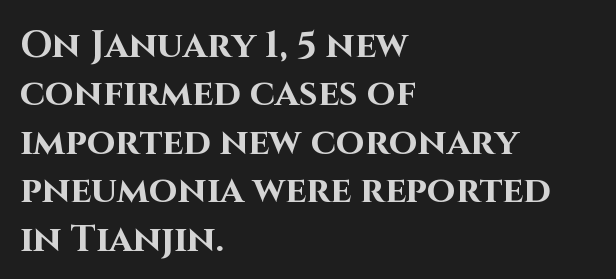
Q: Is the text bold? A: Yes.
Q: Is the text italic (slanted)? A: No, it is upright.
Q: Is the typeface a serif or a sans-serif typeface? A: Sans-serif.
Q: Is the text underlined? A: No.
Q: How is the paragraph aligned? A: Left-aligned.
Q: Is the spacing between letters normal or unusually wide? A: Normal.
Q: Is the spacing between lines tight, normal or loose? A: Normal.
Q: Width (condensed, normal, or wide)? A: Normal.
Q: Stroke contrast? A: High.
Q: x-height? A: Large.
Q: Monospaced? A: No.
